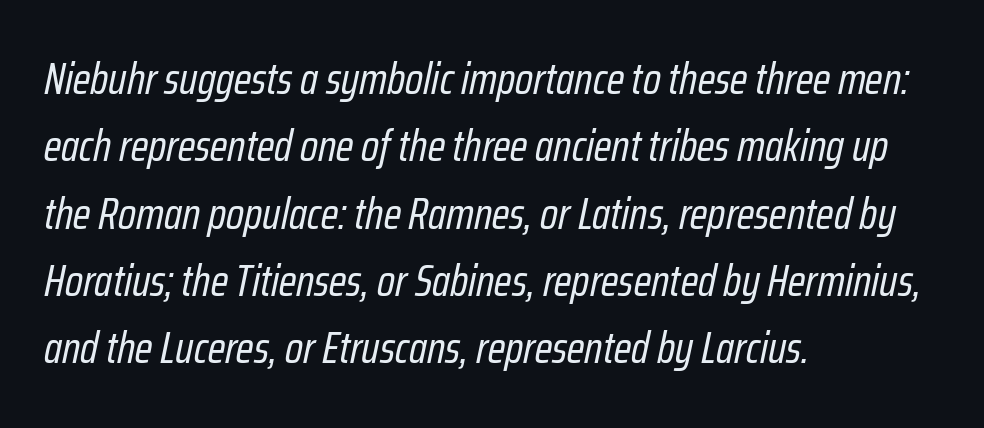
A typesetter would call this proportional, since set widths differ per character. Is the block centered? No — it sits flush against the left margin. Italic: yes, the glyphs are oblique. Tracking value appears to be zero — textbook default spacing.
